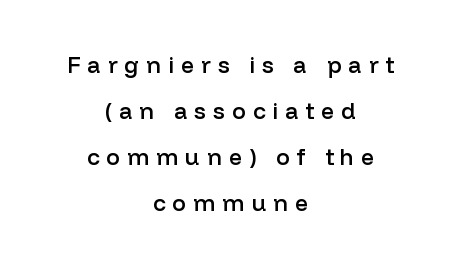
Glance below the letters and you will spot only blank space. Reading down the column, the eye jumps a long way to each next line. The passage shown has open, widely tracked lettering throughout. These lines were composed using upright roman letters. The setting favours the middle, as headings and verse often do.
